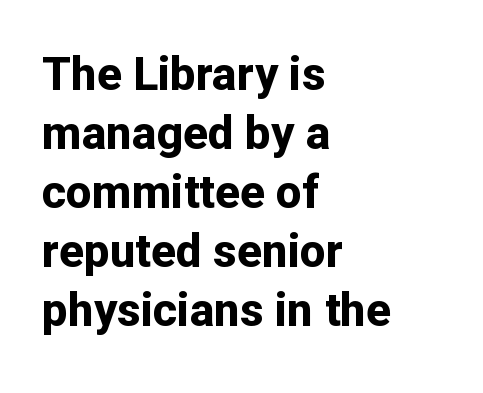
Q: Is the text bold? A: Yes.
Q: Is the text italic (slanted)? A: No, it is upright.
Q: Is the typeface a serif or a sans-serif typeface? A: Sans-serif.
Q: Is the text underlined? A: No.
Q: How is the paragraph aligned? A: Left-aligned.
Q: Is the spacing between letters normal or unusually wide? A: Normal.
Q: Is the spacing between lines tight, normal or loose? A: Normal.
Q: Width (condensed, normal, or wide)? A: Normal.
Q: Stroke contrast? A: Low.
Q: x-height? A: Medium.
Q: Monospaced? A: No.
